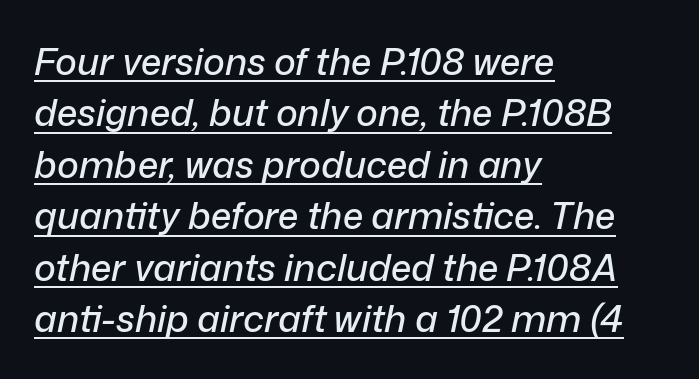
{"italic": "yes", "lean": "right", "slant_degrees": 12, "width": "normal", "stroke_contrast": "low", "x_height": "medium", "monospaced": "no", "underline": "yes", "align": "left", "line_spacing": "normal", "line_spacing_ratio": 1.39, "letter_spacing": "normal", "letter_spacing_em": 0.0, "glyph_px": 37}
